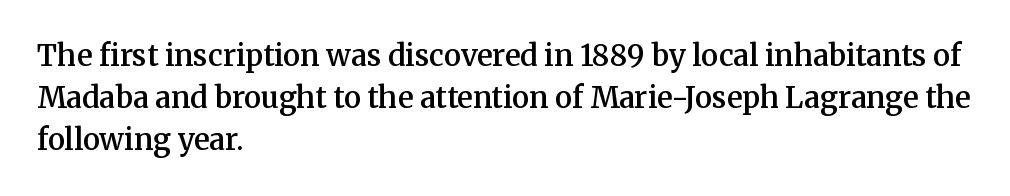
The image shows 29 px semibold serif type, upright; set left-aligned, normal line spacing (1.45x), normal letter spacing, not underlined; medium stroke contrast and a medium x-height.
